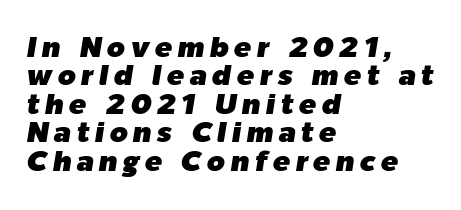
{"italic": "yes", "lean": "right", "slant_degrees": 9, "width": "normal", "stroke_contrast": "low", "x_height": "medium", "monospaced": "no", "underline": "no", "align": "left", "line_spacing": "tight", "line_spacing_ratio": 0.98, "glyph_px": 29}
